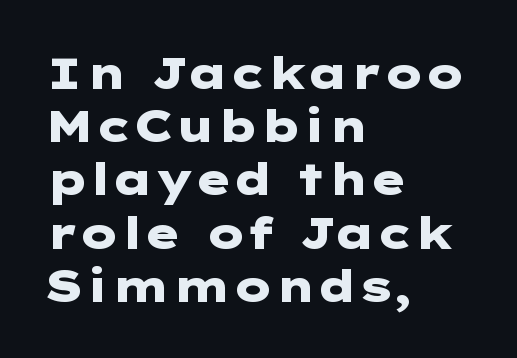
The rag falls on the right side of this text block. Heft: maximum for text — a bold. Only glyphs here, with clear space below each row. The glyphs in this specimen are sans serif. Spacing between characters is what you'd get straight out of the box.
